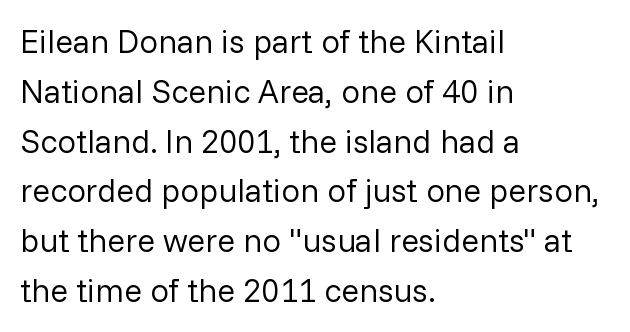
The image shows 33 px regular-weight sans-serif type, upright; set left-aligned, normal line spacing (1.51x), normal letter spacing, not underlined; low stroke contrast and a medium x-height.
